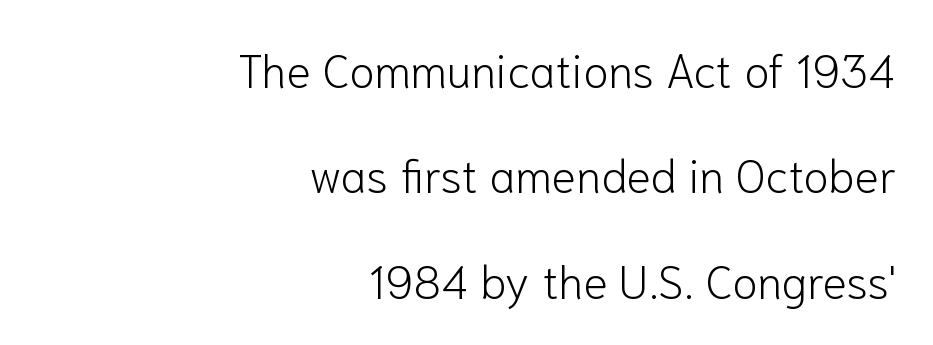
The weight would be labelled regular, book, light, or lighter still. Here the designer chose a conventional face with non-uniform glyph widths. The type family on display is of the sans-serif kind. In terms of letterspacing, this is plain default setting. The typography opts for an upright posture over an oblique one. Casual observation: everything's shoved over to the right.
